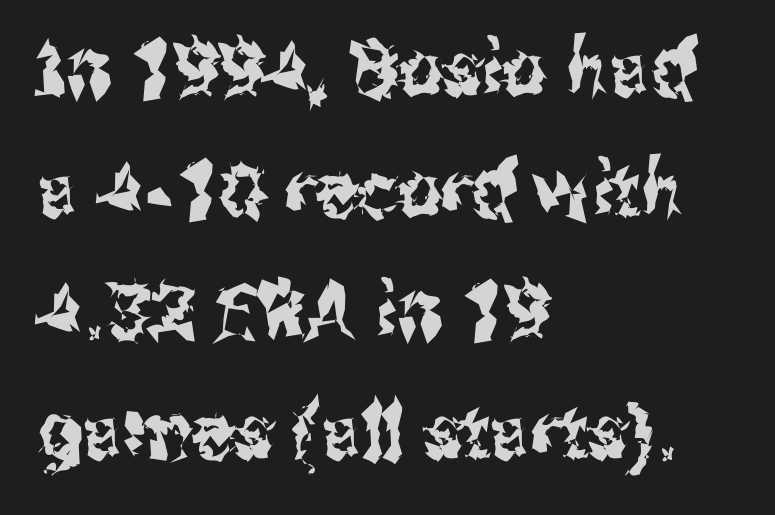
The words here are not underlined. Compared with typical body copy, the letter spacing here is the same. Designer's note — italics off, roman on. Do the characters align in a grid? No, the font is proportional.
